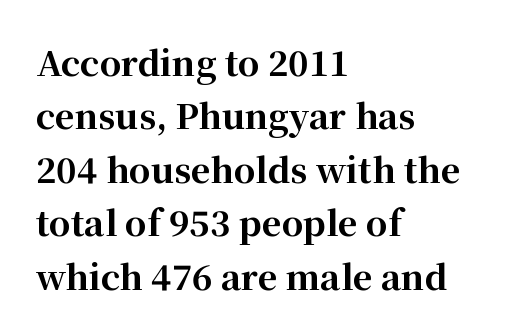
The image shows 34 px bold serif type, upright; set left-aligned, normal line spacing (1.57x), normal letter spacing, not underlined; high stroke contrast and a medium x-height.
